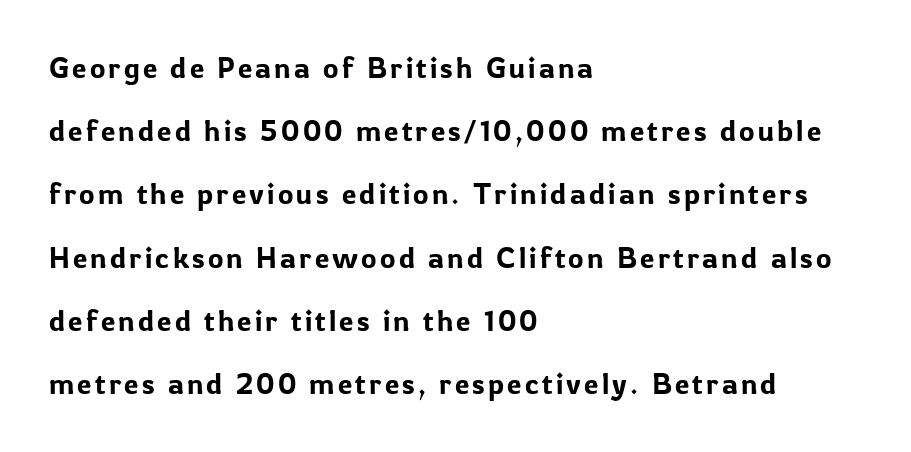
Q: Is the text italic (slanted)? A: No, it is upright.
Q: Is the typeface a serif or a sans-serif typeface? A: Sans-serif.
Q: Is the text underlined? A: No.
Q: How is the paragraph aligned? A: Left-aligned.
Q: Is the spacing between lines tight, normal or loose? A: Loose.
Q: Width (condensed, normal, or wide)? A: Normal.
Q: Stroke contrast? A: Low.
Q: x-height? A: Medium.
Q: Monospaced? A: No.
